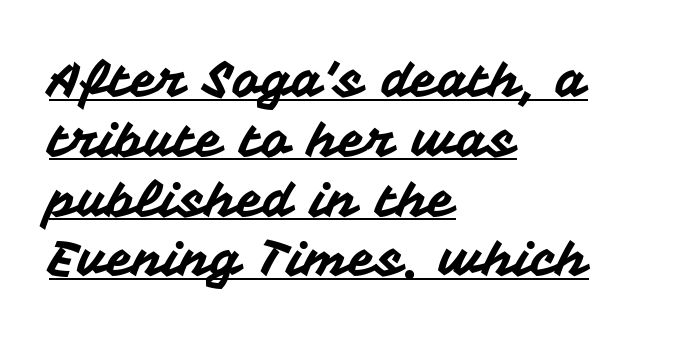
Q: Is the text italic (slanted)? A: Yes.
Q: Is the typeface a serif or a sans-serif typeface? A: Sans-serif.
Q: Is the text underlined? A: Yes.
Q: How is the paragraph aligned? A: Left-aligned.
Q: Is the spacing between letters normal or unusually wide? A: Normal.
Q: Width (condensed, normal, or wide)? A: Normal.
Q: Stroke contrast? A: Medium.
Q: x-height? A: Medium.
Q: Monospaced? A: No.
